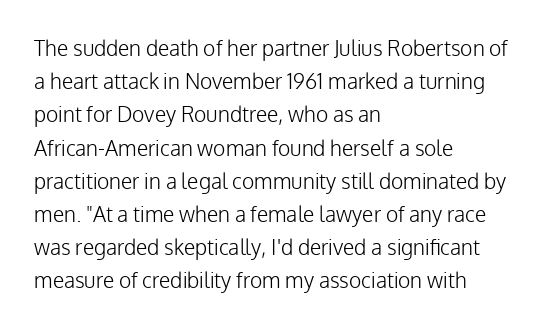
Q: Is the text bold? A: No.
Q: Is the text italic (slanted)? A: No, it is upright.
Q: Is the text underlined? A: No.
Q: How is the paragraph aligned? A: Left-aligned.
Q: Is the spacing between letters normal or unusually wide? A: Normal.
Q: Is the spacing between lines tight, normal or loose? A: Normal.
